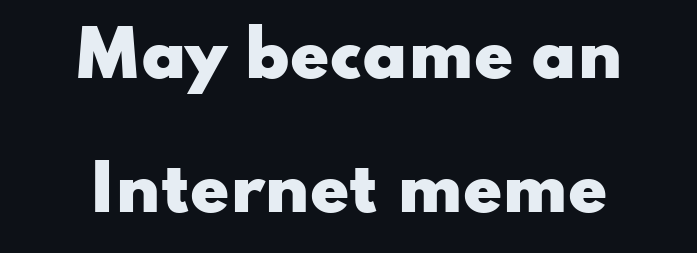
The image shows 63 px heavy, wide sans-serif type, upright; set centered, loose line spacing (2.13x), normal letter spacing, not underlined; low stroke contrast and a small x-height.
